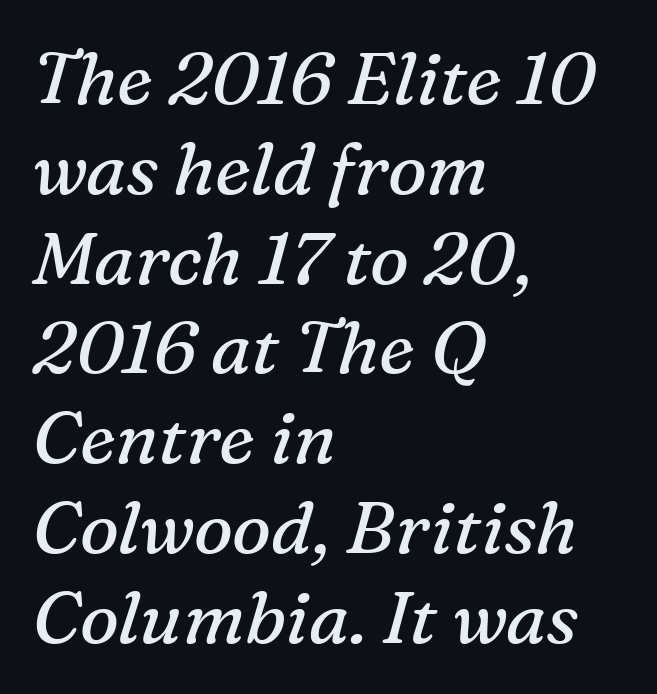
The image shows 73 px regular-weight serif type, italic (leaning right); set left-aligned, line spacing 1.23x, normal letter spacing, not underlined; medium stroke contrast and a medium x-height.
